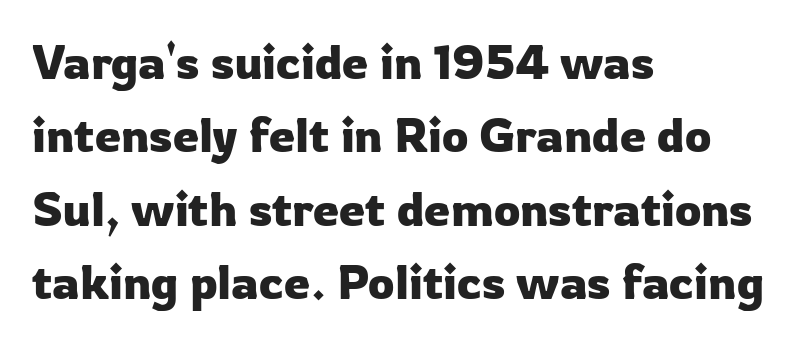
The image shows 47 px sans-serif type, upright; set left-aligned, normal line spacing (1.56x), normal letter spacing, not underlined; low stroke contrast and a medium x-height.
